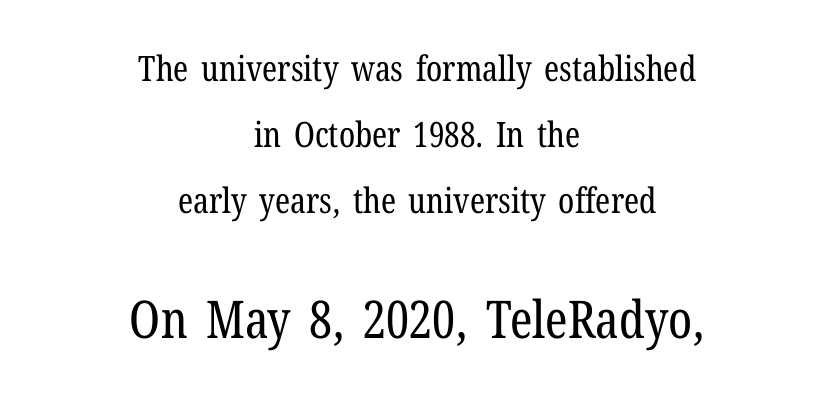
Q: Is the text bold? A: No.
Q: Is the text italic (slanted)? A: No, it is upright.
Q: Is the typeface a serif or a sans-serif typeface? A: Serif.
Q: Is the text underlined? A: No.
Q: How is the paragraph aligned? A: Centered.
Q: Is the spacing between letters normal or unusually wide? A: Normal.
Q: Which block of text is set in a larger size, the first (top) or the second (bottom)? A: The second (bottom) one.
Q: Width (condensed, normal, or wide)? A: Condensed.
Q: Stroke contrast? A: Low.
Q: x-height? A: Medium.
Q: Monospaced? A: No.
